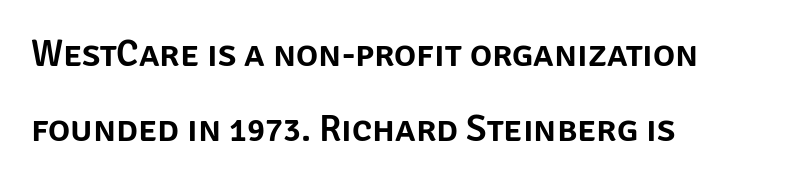
Q: Is the text italic (slanted)? A: No, it is upright.
Q: Is the typeface a serif or a sans-serif typeface? A: Sans-serif.
Q: Is the text underlined? A: No.
Q: How is the paragraph aligned? A: Left-aligned.
Q: Is the spacing between letters normal or unusually wide? A: Normal.
Q: Is the spacing between lines tight, normal or loose? A: Loose.
Q: Width (condensed, normal, or wide)? A: Normal.
Q: Stroke contrast? A: Low.
Q: x-height? A: Large.
Q: Monospaced? A: No.
